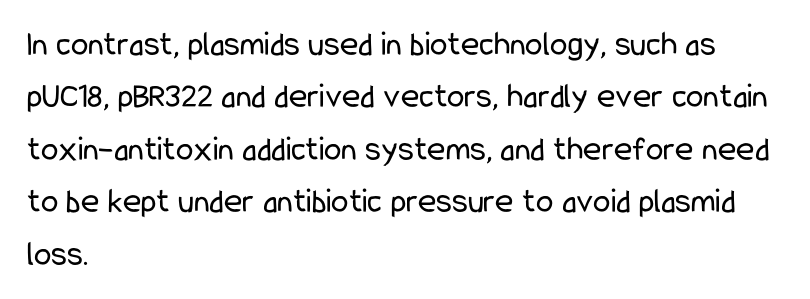
Q: Is the text bold? A: No.
Q: Is the text italic (slanted)? A: No, it is upright.
Q: Is the typeface a serif or a sans-serif typeface? A: Sans-serif.
Q: Is the text underlined? A: No.
Q: How is the paragraph aligned? A: Left-aligned.
Q: Is the spacing between letters normal or unusually wide? A: Normal.
Q: Is the spacing between lines tight, normal or loose? A: Normal.
Q: Width (condensed, normal, or wide)? A: Condensed.
Q: Stroke contrast? A: Low.
Q: x-height? A: Medium.
Q: Monospaced? A: No.
